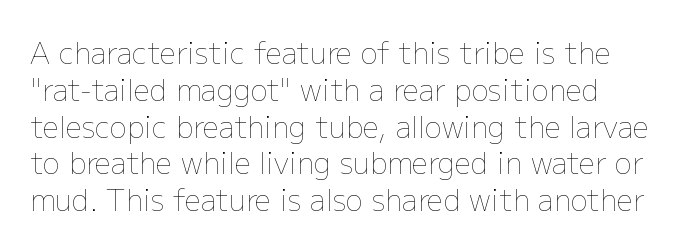
Q: Is the text bold? A: No.
Q: Is the text italic (slanted)? A: No, it is upright.
Q: Is the text underlined? A: No.
Q: How is the paragraph aligned? A: Left-aligned.
Q: Is the spacing between letters normal or unusually wide? A: Normal.
Q: Is the spacing between lines tight, normal or loose? A: Normal.
Q: Width (condensed, normal, or wide)? A: Normal.
Q: Stroke contrast? A: Low.
Q: x-height? A: Medium.
Q: Monospaced? A: No.
